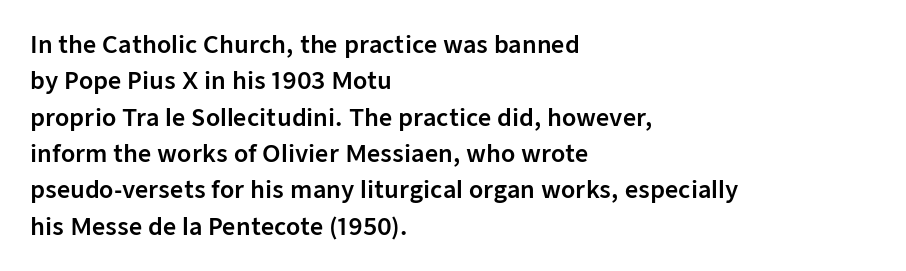
Q: Is the text italic (slanted)? A: No, it is upright.
Q: Is the text underlined? A: No.
Q: How is the paragraph aligned? A: Left-aligned.
Q: Is the spacing between letters normal or unusually wide? A: Normal.
Q: Is the spacing between lines tight, normal or loose? A: Normal.
